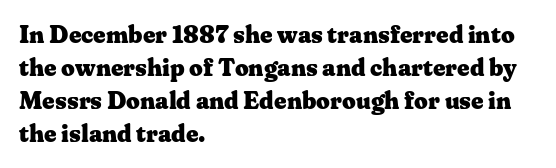
The image shows 24 px bold type, upright; set left-aligned, normal line spacing (1.37x), normal letter spacing, not underlined.
